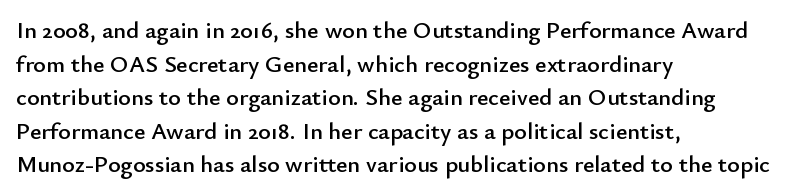
The image shows 24 px text type, upright; set left-aligned, normal line spacing (1.4x), normal letter spacing, not underlined.
